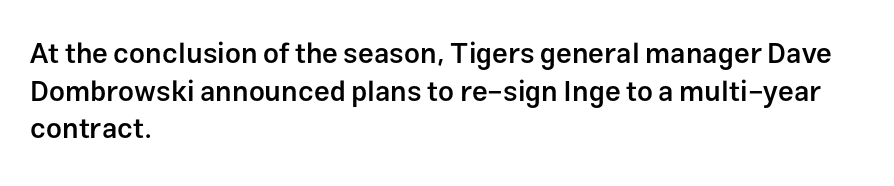
{"serif": "no", "italic": "no", "bold": "semi", "weight": "semibold", "width": "normal", "stroke_contrast": "low", "x_height": "medium", "monospaced": "no", "underline": "no", "align": "left", "line_spacing": "normal", "line_spacing_ratio": 1.34, "letter_spacing": "normal", "letter_spacing_em": 0.0, "glyph_px": 28}
